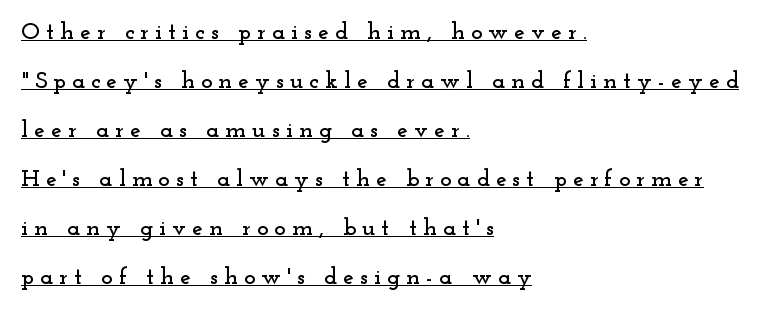
{"italic": "no", "underline": "yes", "align": "left", "line_spacing": "loose", "line_spacing_ratio": 2.04, "letter_spacing": "wide", "letter_spacing_em": 0.25, "glyph_px": 24}
